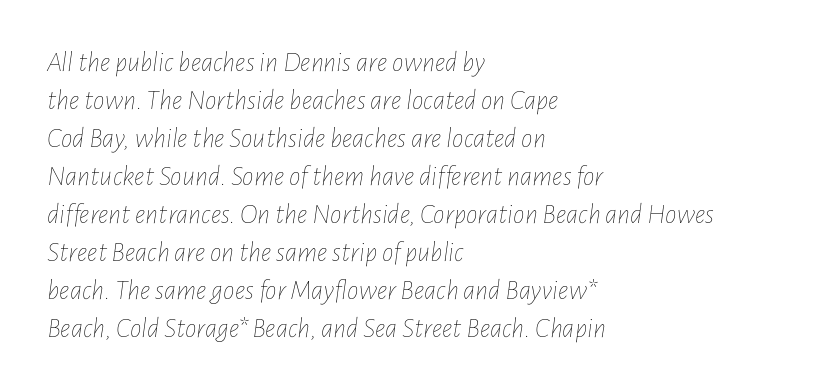
The image shows 29 px thin, condensed type, italic (leaning right); set left-aligned, normal line spacing (1.31x), normal letter spacing, not underlined; low stroke contrast and a medium x-height.
